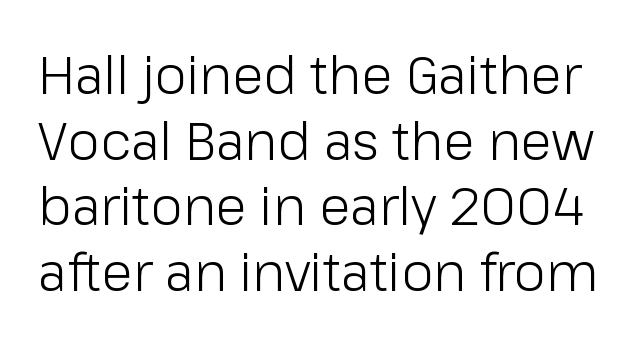
The area under the type is left untouched. Students, note that the glyphs here touch the page at normal intervals. The designer left line spacing at the default. Here the designer chose a conventional face with non-uniform glyph widths. Does the lettering tilt? It doesn't — this is upright. The typeface chosen for these lines omits serifs.
